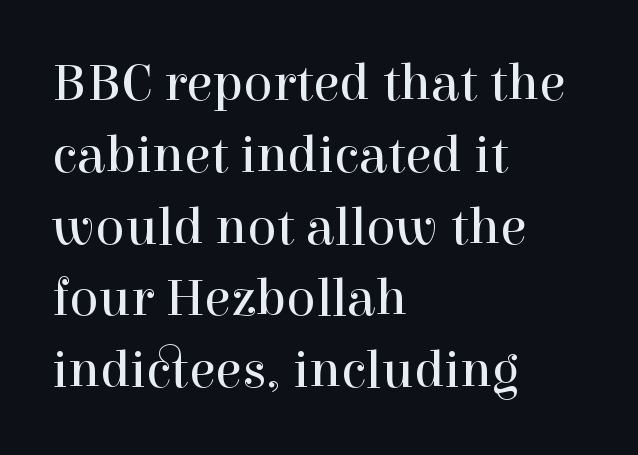
The text was rendered using a seriffed face with decorative stroke endings. Layout note: lines flush left. Ordinary non-slanted type is in use. Is this a heavy cut? Hardly; it is regular or lighter. Type without underlining. A normal amount of white space separates one row of letters from the next.
